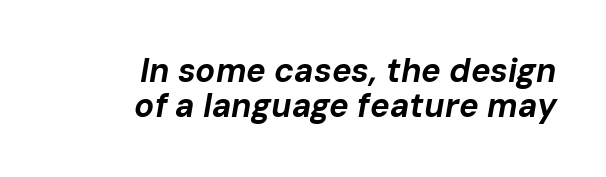
The lines are quadded right. Tall strokes in this sample are angled rather than plumb. Weight: bold. The line texture is even and compact thanks to regular tracking. Rows of type sit shoulder to shoulder in the vertical direction.
